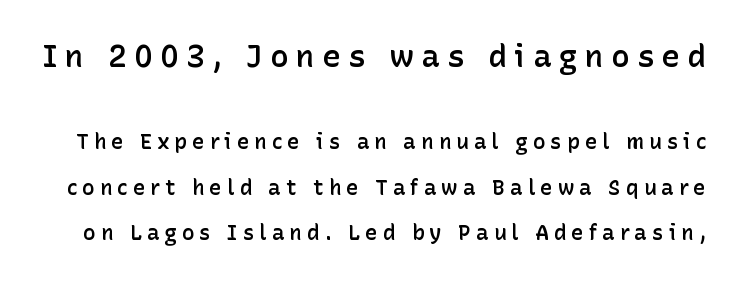
Q: Is the text bold? A: Semi-bold.
Q: Is the text italic (slanted)? A: No, it is upright.
Q: Is the typeface a serif or a sans-serif typeface? A: Sans-serif.
Q: Is the text underlined? A: No.
Q: Is the spacing between letters normal or unusually wide? A: Unusually wide.
Q: Is the spacing between lines tight, normal or loose? A: Loose.
Q: Which block of text is set in a larger size, the first (top) or the second (bottom)? A: The first (top) one.
Q: Width (condensed, normal, or wide)? A: Normal.
Q: Stroke contrast? A: Low.
Q: x-height? A: Medium.
Q: Monospaced? A: No.
